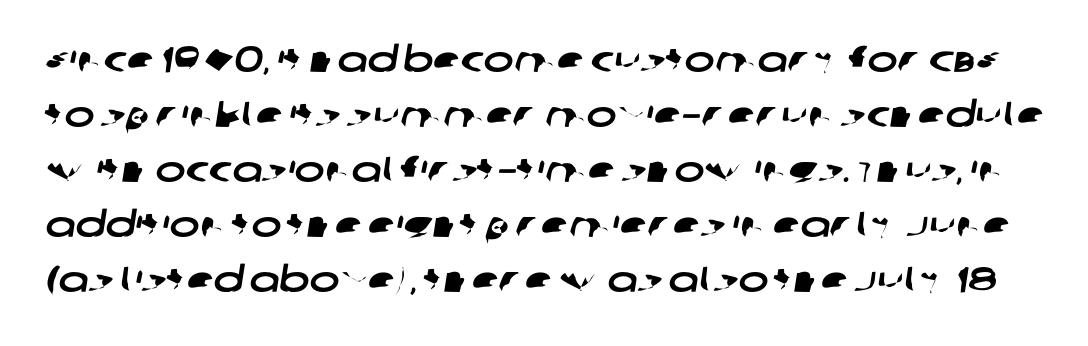
The image shows 36 px wide sans-serif type; set normal line spacing (1.53x), normal letter spacing, not underlined; low stroke contrast and a large x-height.
